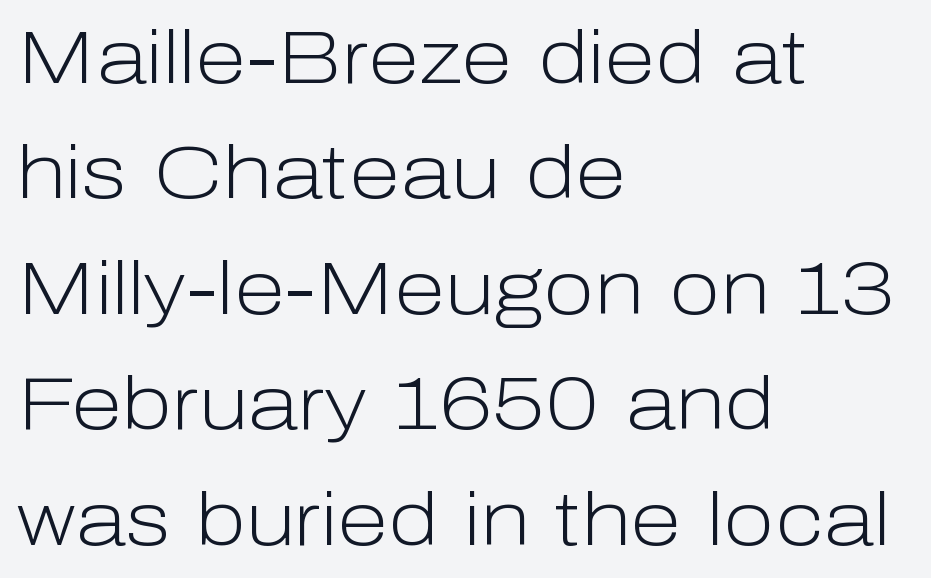
Q: Is the text bold? A: No.
Q: Is the text italic (slanted)? A: No, it is upright.
Q: Is the typeface a serif or a sans-serif typeface? A: Sans-serif.
Q: Is the text underlined? A: No.
Q: How is the paragraph aligned? A: Left-aligned.
Q: Is the spacing between letters normal or unusually wide? A: Normal.
Q: Is the spacing between lines tight, normal or loose? A: Normal.
Q: Width (condensed, normal, or wide)? A: Normal.
Q: Stroke contrast? A: Low.
Q: x-height? A: Medium.
Q: Monospaced? A: No.
